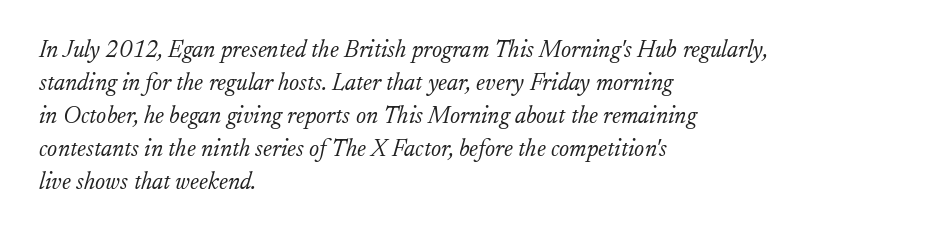
{"italic": "yes", "lean": "right", "slant_degrees": 17, "bold": "no", "underline": "no", "align": "left", "line_spacing": "normal", "line_spacing_ratio": 1.38, "letter_spacing": "normal", "letter_spacing_em": 0.0, "glyph_px": 24}
